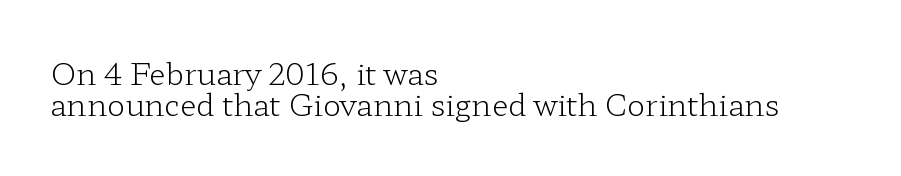
Q: Is the text bold? A: No.
Q: Is the text italic (slanted)? A: No, it is upright.
Q: Is the typeface a serif or a sans-serif typeface? A: Serif.
Q: Is the text underlined? A: No.
Q: How is the paragraph aligned? A: Left-aligned.
Q: Is the spacing between letters normal or unusually wide? A: Normal.
Q: Is the spacing between lines tight, normal or loose? A: Tight.
Q: Width (condensed, normal, or wide)? A: Wide.
Q: Stroke contrast? A: Low.
Q: x-height? A: Medium.
Q: Monospaced? A: No.
